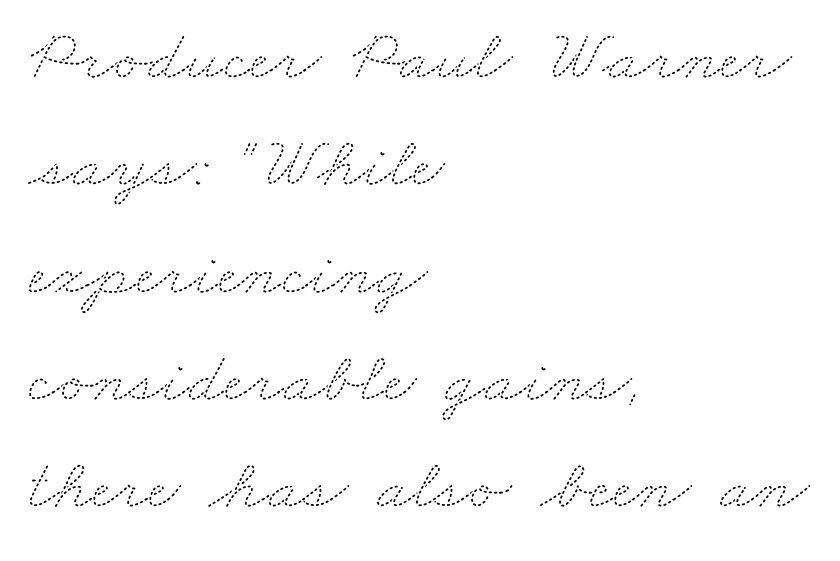
{"bold": "no", "weight": "thin", "width": "wide", "stroke_contrast": "medium", "x_height": "small", "monospaced": "no", "underline": "no", "align": "left", "line_spacing": "normal", "line_spacing_ratio": 1.49, "letter_spacing": "normal", "letter_spacing_em": 0.0, "glyph_px": 72}
